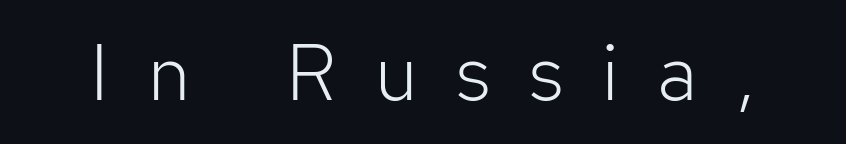
The image shows 79 px light sans-serif type, upright; set unusually wide letter spacing (+0.49 em), not underlined; low stroke contrast and a medium x-height.
